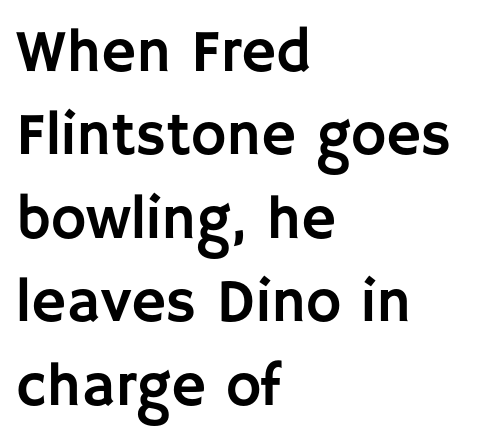
{"serif": "no", "italic": "no", "width": "normal", "stroke_contrast": "low", "x_height": "large", "monospaced": "no", "underline": "no", "align": "left", "line_spacing": "normal", "line_spacing_ratio": 1.39, "letter_spacing": "normal", "letter_spacing_em": 0.0, "glyph_px": 60}
